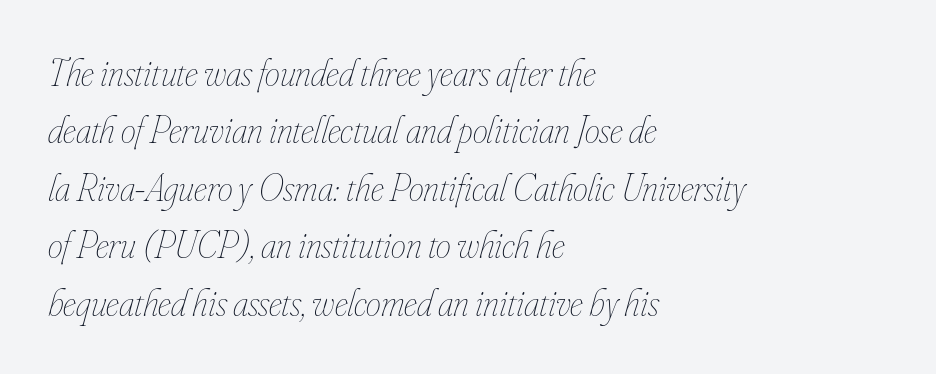
The image shows 38 px thin, condensed type, italic (leaning right); set left-aligned, normal line spacing (1.51x), normal letter spacing, not underlined; low stroke contrast and a small x-height.
